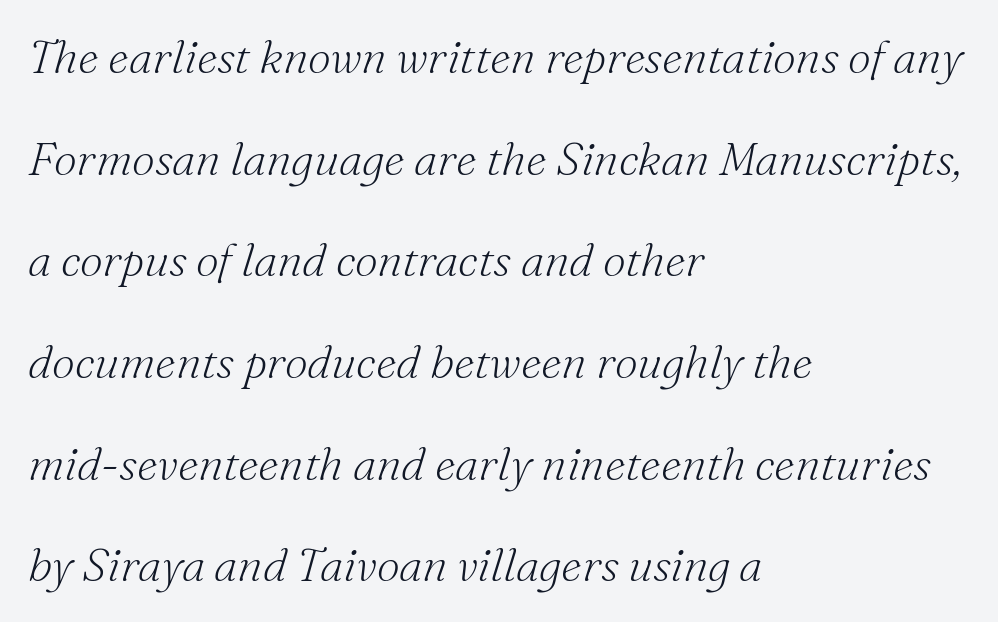
Q: Is the text bold? A: No.
Q: Is the text italic (slanted)? A: Yes, it leans right by about 16 degrees.
Q: Is the typeface a serif or a sans-serif typeface? A: Serif.
Q: Is the text underlined? A: No.
Q: How is the paragraph aligned? A: Left-aligned.
Q: Is the spacing between letters normal or unusually wide? A: Normal.
Q: Is the spacing between lines tight, normal or loose? A: Loose.
Q: Width (condensed, normal, or wide)? A: Normal.
Q: Stroke contrast? A: Medium.
Q: x-height? A: Small.
Q: Monospaced? A: No.
